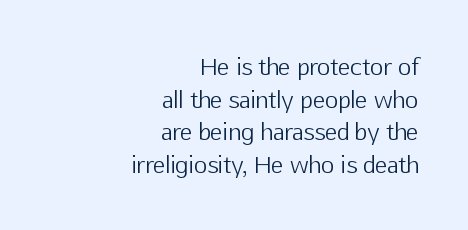
Beneath every word, the page is bare. Stroke mass is kept to a normal reading level or below. The type sits square on the baseline with zero lean. Regarding leading, the lines here are spaced in the standard way. The letters sit at their default tracking, neither squeezed nor spread. Right-aligned paragraph, ragged on the left.
